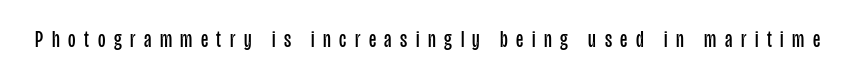
The letterforms stand isolated, each surrounded by extra space. Honestly, there is no underline to notice here at all. The font's upright variant was chosen for this text. The font sits on the lighter half of the weight spectrum, regular included.
